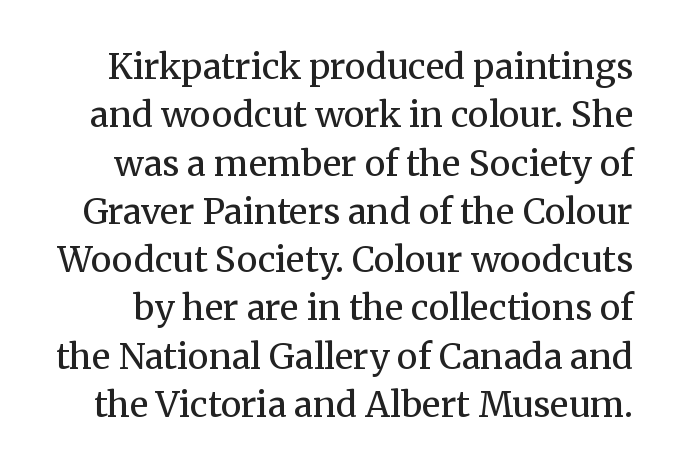
Q: Is the text bold? A: No.
Q: Is the text italic (slanted)? A: No, it is upright.
Q: Is the typeface a serif or a sans-serif typeface? A: Serif.
Q: Is the text underlined? A: No.
Q: Is the spacing between letters normal or unusually wide? A: Normal.
Q: Is the spacing between lines tight, normal or loose? A: Normal.
Q: Width (condensed, normal, or wide)? A: Normal.
Q: Stroke contrast? A: Medium.
Q: x-height? A: Medium.
Q: Monospaced? A: No.
